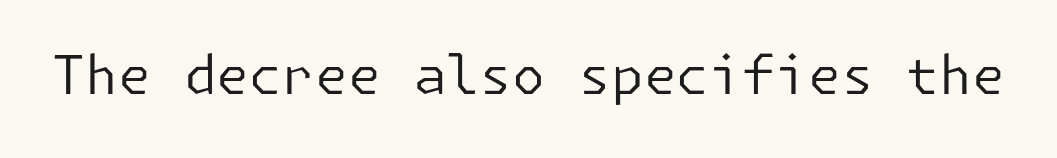
Q: Is the text bold? A: No.
Q: Is the text italic (slanted)? A: No, it is upright.
Q: Is the typeface a serif or a sans-serif typeface? A: Sans-serif.
Q: Is the text underlined? A: No.
Q: Is the spacing between letters normal or unusually wide? A: Normal.
Q: Width (condensed, normal, or wide)? A: Normal.
Q: Stroke contrast? A: Low.
Q: x-height? A: Medium.
